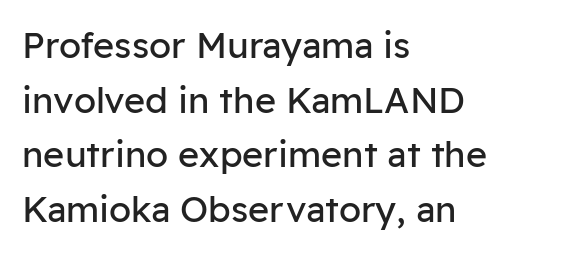
These lines were composed using upright roman letters. The lines are quadded left. Letterform terminals end flat and unadorned throughout the passage. The face used here is proportionally spaced, like ordinary book or web type. Each row of text sits above clean, open space. Heft: none added — not bold.
